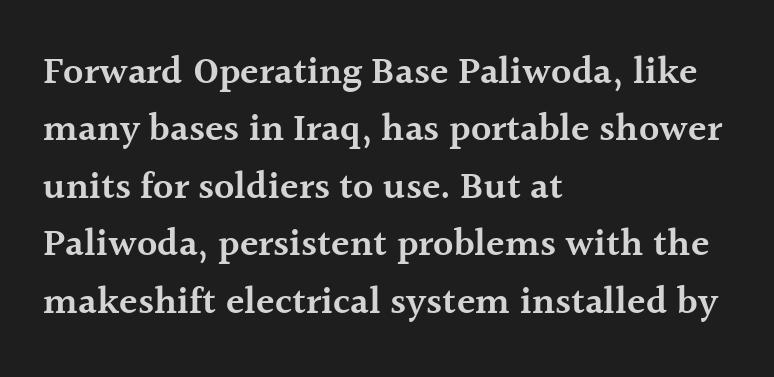
Q: Is the text bold? A: Semi-bold.
Q: Is the text italic (slanted)? A: No, it is upright.
Q: Is the typeface a serif or a sans-serif typeface? A: Serif.
Q: Is the text underlined? A: No.
Q: How is the paragraph aligned? A: Left-aligned.
Q: Is the spacing between letters normal or unusually wide? A: Normal.
Q: Is the spacing between lines tight, normal or loose? A: Normal.
Q: Width (condensed, normal, or wide)? A: Normal.
Q: x-height? A: Medium.
Q: Monospaced? A: No.
